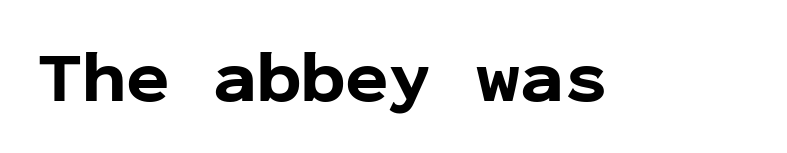
Q: Is the text bold? A: Yes.
Q: Is the text italic (slanted)? A: No, it is upright.
Q: Is the typeface a serif or a sans-serif typeface? A: Sans-serif.
Q: Is the text underlined? A: No.
Q: Is the spacing between letters normal or unusually wide? A: Normal.
Q: Width (condensed, normal, or wide)? A: Normal.
Q: Stroke contrast? A: Low.
Q: x-height? A: Medium.
Q: Monospaced? A: Yes.
